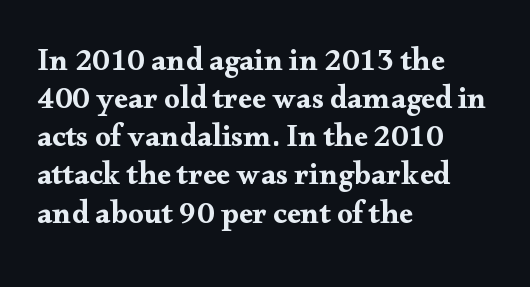
Q: Is the text italic (slanted)? A: No, it is upright.
Q: Is the typeface a serif or a sans-serif typeface? A: Serif.
Q: Is the text underlined? A: No.
Q: How is the paragraph aligned? A: Left-aligned.
Q: Is the spacing between letters normal or unusually wide? A: Normal.
Q: Width (condensed, normal, or wide)? A: Wide.
Q: Stroke contrast? A: Medium.
Q: x-height? A: Small.
Q: Monospaced? A: No.
